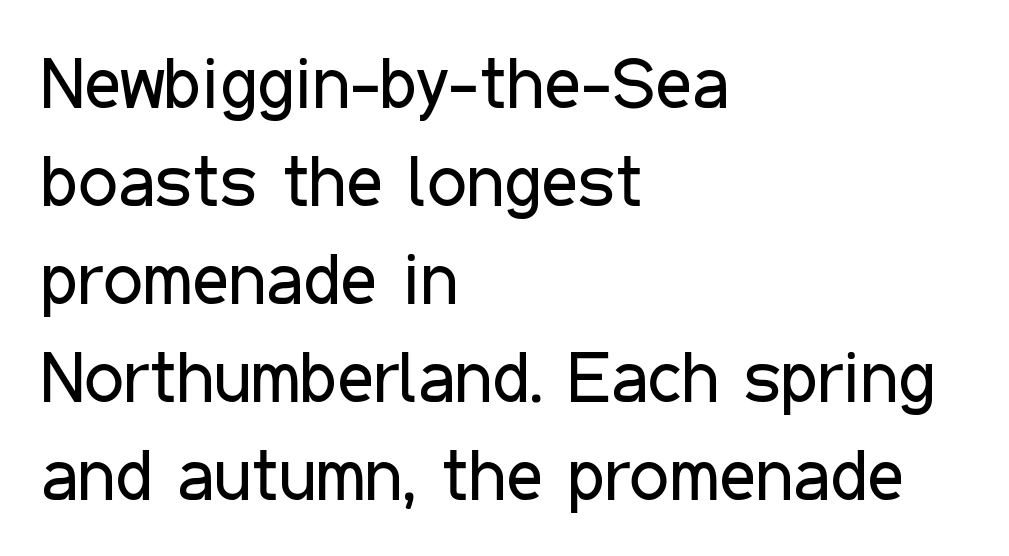
The face used here is proportionally spaced, like ordinary book or web type. Whoever set this chose a conventional vertical rhythm. Left-aligned paragraph, ragged on the right. No feet cap the strokes, marking this as sans-serif type.
